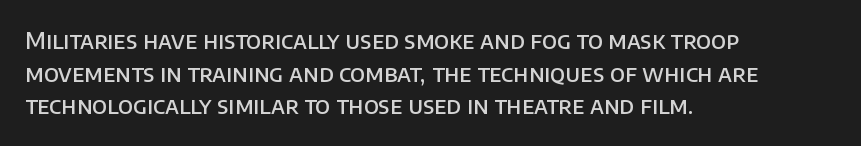
{"italic": "no", "bold": "semi", "underline": "no", "align": "left", "line_spacing": "normal", "line_spacing_ratio": 1.42, "letter_spacing": "normal", "letter_spacing_em": 0.0, "glyph_px": 23}
